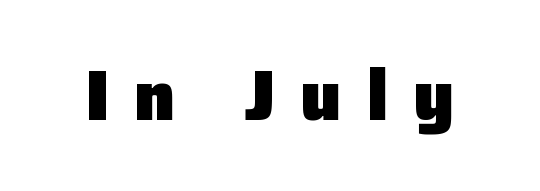
Q: Is the text bold? A: Yes.
Q: Is the text italic (slanted)? A: No, it is upright.
Q: Is the typeface a serif or a sans-serif typeface? A: Sans-serif.
Q: Is the text underlined? A: No.
Q: Is the spacing between letters normal or unusually wide? A: Unusually wide.
Q: Width (condensed, normal, or wide)? A: Normal.
Q: Stroke contrast? A: Low.
Q: x-height? A: Medium.
Q: Monospaced? A: No.
